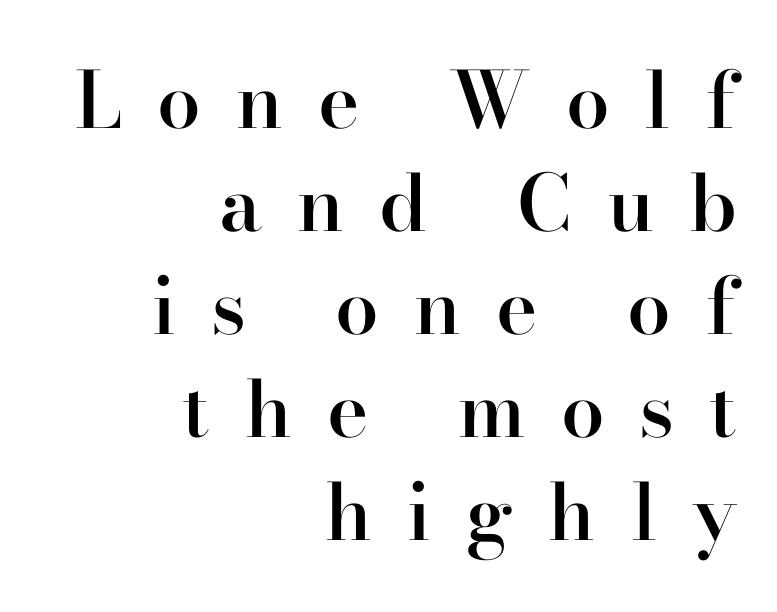
{"serif": "yes", "italic": "no", "bold": "semi", "weight": "semibold", "width": "normal", "stroke_contrast": "high", "x_height": "small", "monospaced": "no", "underline": "no", "align": "right", "line_spacing": "normal", "line_spacing_ratio": 1.32, "letter_spacing": "wide", "letter_spacing_em": 0.45, "glyph_px": 78}
